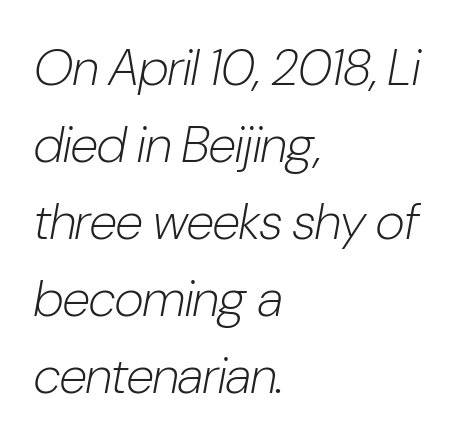
Successive baselines arrive at the customary interval. The gap between lines stays unmarked. Glyph-to-glyph distance matches everyday printed text. Think of a printed novel: that variable character pitch is what you see here. Stem width sits at or under what a default text font uses.
